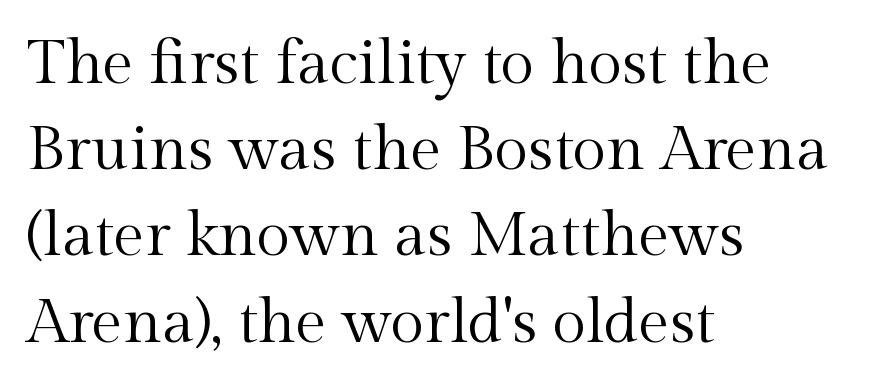
Q: Is the text bold? A: No.
Q: Is the text italic (slanted)? A: No, it is upright.
Q: Is the typeface a serif or a sans-serif typeface? A: Serif.
Q: Is the text underlined? A: No.
Q: How is the paragraph aligned? A: Left-aligned.
Q: Is the spacing between letters normal or unusually wide? A: Normal.
Q: Is the spacing between lines tight, normal or loose? A: Normal.
Q: Width (condensed, normal, or wide)? A: Normal.
Q: x-height? A: Medium.
Q: Monospaced? A: No.
